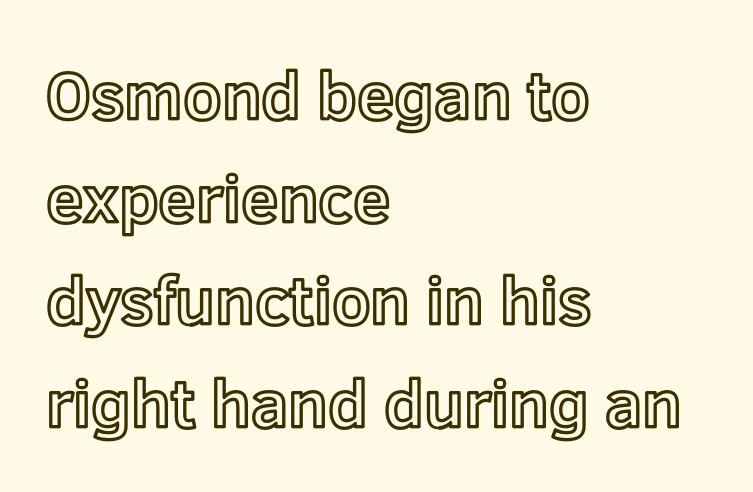
Compared with typical body copy, the letter spacing here is the same. Lines of text with bare space underneath. The vertical gap from one line to the next is medium. These lines stack with their left ends in a neat column. The type sits square on the baseline with zero lean. Is this a fixed-width face? No — the glyphs have proportional, varying widths.
